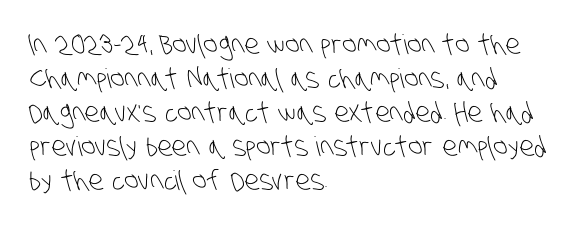
Q: Is the text bold? A: No.
Q: Is the text underlined? A: No.
Q: How is the paragraph aligned? A: Left-aligned.
Q: Is the spacing between letters normal or unusually wide? A: Normal.
Q: Is the spacing between lines tight, normal or loose? A: Normal.
